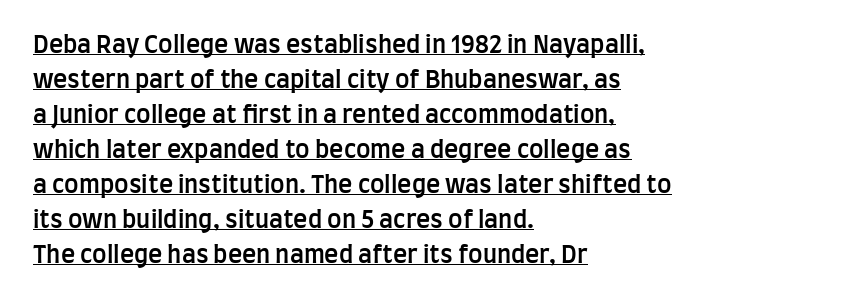
{"italic": "no", "bold": "semi", "underline": "yes", "align": "left", "line_spacing": "normal", "line_spacing_ratio": 1.46, "letter_spacing": "normal", "letter_spacing_em": 0.0, "glyph_px": 24}
